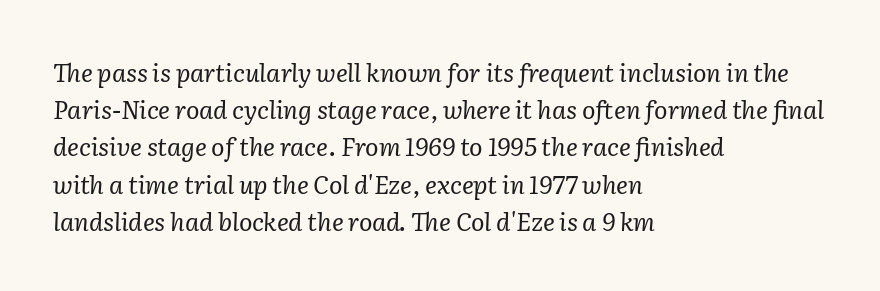
{"italic": "yes", "lean": "right", "slant_degrees": 2, "bold": "no", "underline": "no", "align": "left", "line_spacing": "normal", "line_spacing_ratio": 1.49, "letter_spacing": "normal", "letter_spacing_em": 0.0, "glyph_px": 25}
